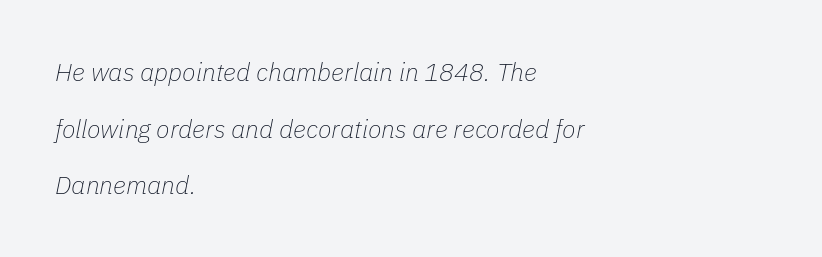
No extra tracking has been applied to these lines. The lines in this sample share a left origin and differ only in where they stop. Quick note: interline space is abundant. The gap between lines stays unmarked.
